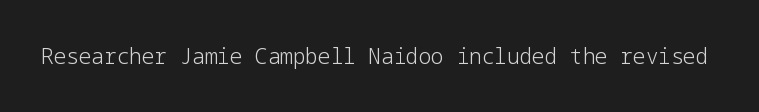
{"italic": "no", "bold": "no", "underline": "no", "letter_spacing": "normal", "letter_spacing_em": 0.0, "glyph_px": 21}
